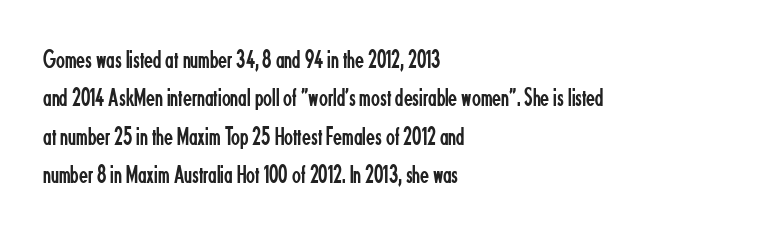
Q: Is the text bold? A: No.
Q: Is the text italic (slanted)? A: No, it is upright.
Q: Is the text underlined? A: No.
Q: How is the paragraph aligned? A: Left-aligned.
Q: Is the spacing between letters normal or unusually wide? A: Normal.
Q: Is the spacing between lines tight, normal or loose? A: Normal.
